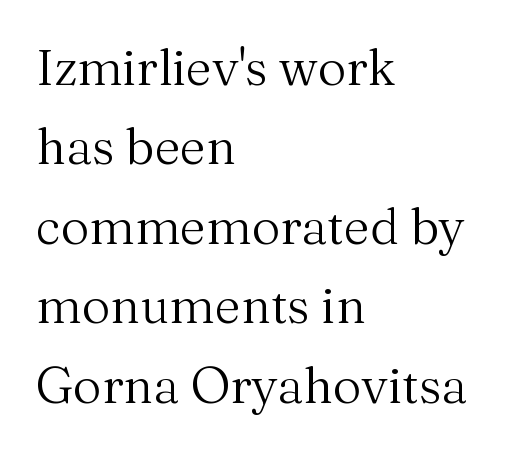
Is the letter spacing exaggerated? No — it looks like the ordinary default. This rendering features lettering with no underline. Is there any slant? The stems are plumb. Normally led — the rows are evenly, conventionally spaced. These lines are composed in type with serifs.
